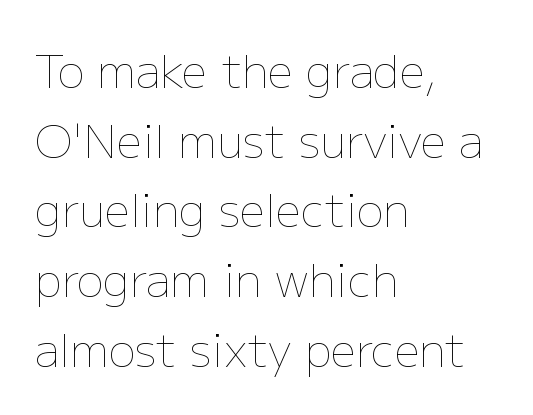
Q: Is the text bold? A: No.
Q: Is the text italic (slanted)? A: No, it is upright.
Q: Is the text underlined? A: No.
Q: How is the paragraph aligned? A: Left-aligned.
Q: Is the spacing between letters normal or unusually wide? A: Normal.
Q: Is the spacing between lines tight, normal or loose? A: Normal.
Q: Width (condensed, normal, or wide)? A: Normal.
Q: Stroke contrast? A: Low.
Q: x-height? A: Medium.
Q: Monospaced? A: No.
